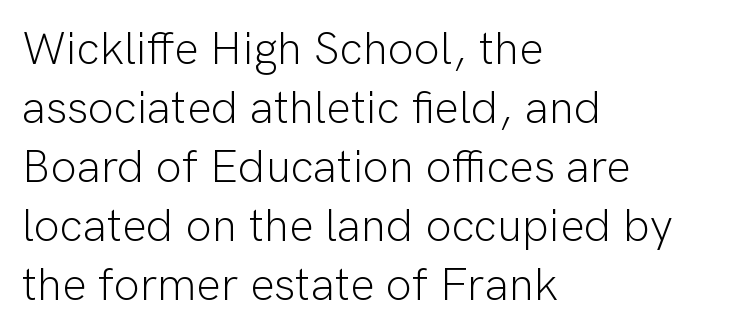
The image shows 46 px light sans-serif type, upright; set left-aligned, normal line spacing (1.28x), normal letter spacing, not underlined; low stroke contrast and a medium x-height.
